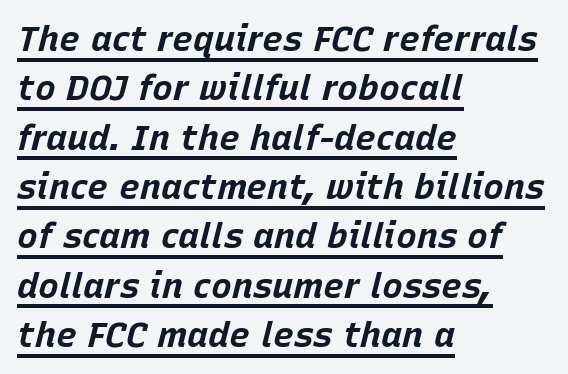
Q: Is the text bold? A: Yes.
Q: Is the text italic (slanted)? A: Yes, it leans right by about 15 degrees.
Q: Is the text underlined? A: Yes.
Q: How is the paragraph aligned? A: Left-aligned.
Q: Is the spacing between letters normal or unusually wide? A: Normal.
Q: Is the spacing between lines tight, normal or loose? A: Normal.
Q: Width (condensed, normal, or wide)? A: Normal.
Q: Stroke contrast? A: Low.
Q: x-height? A: Large.
Q: Monospaced? A: No.
